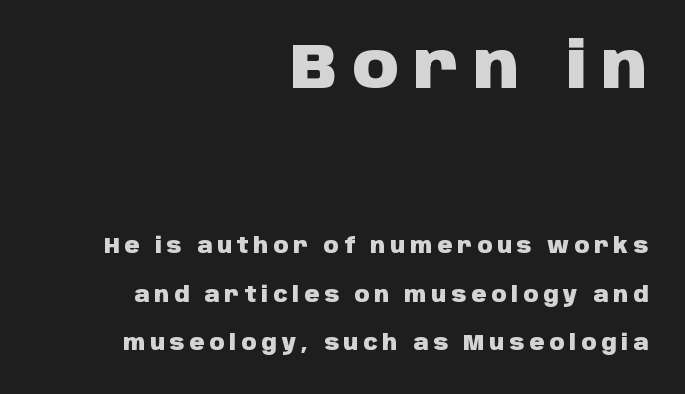
Bigger letters appear in the top chunk; the bottom chunk is reduced. The lettering stays uniformly vertical, giving the passage a roman look. Spacing between characters has been opened up far beyond the box default. A typesetter would label this face a sans. You could not count columns in this text — the font is proportionally spaced. Underlining? Definitely not there.
